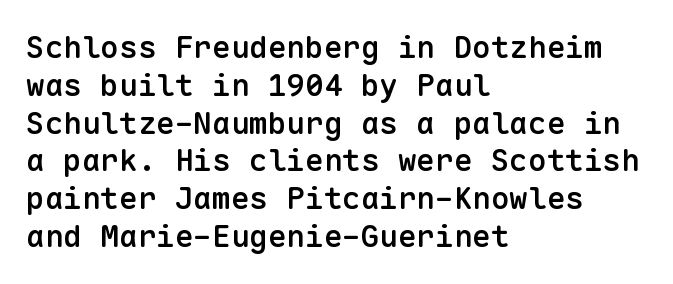
The letters stand straight up with perfectly vertical stems. Horizontal alignment here is leftward, the default for most running prose. Does extra space separate the letters? No, they use regular spacing. Think of a typewriter: that constant character pitch is what you see here. Type style note: lacks serifs. Does the weight exceed regular? Yes, but only to semibold.
